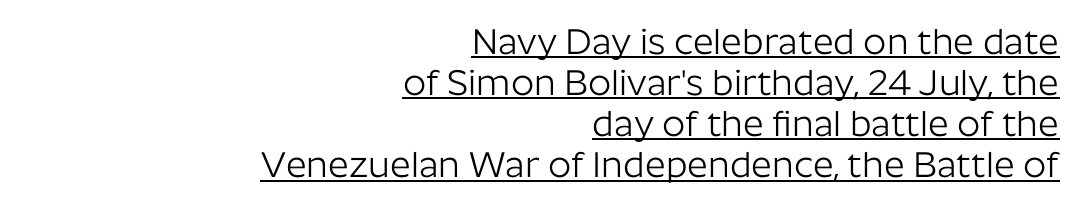
The image shows 36 px light sans-serif type, upright; set right-aligned, tight line spacing (1.14x), normal letter spacing, underlined; low stroke contrast and a medium x-height.
